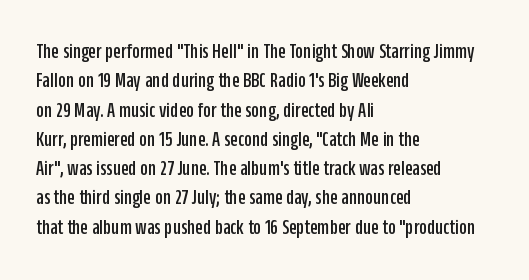
The image shows 22 px text type, upright; set left-aligned, normal line spacing (1.33x), normal letter spacing, not underlined.
